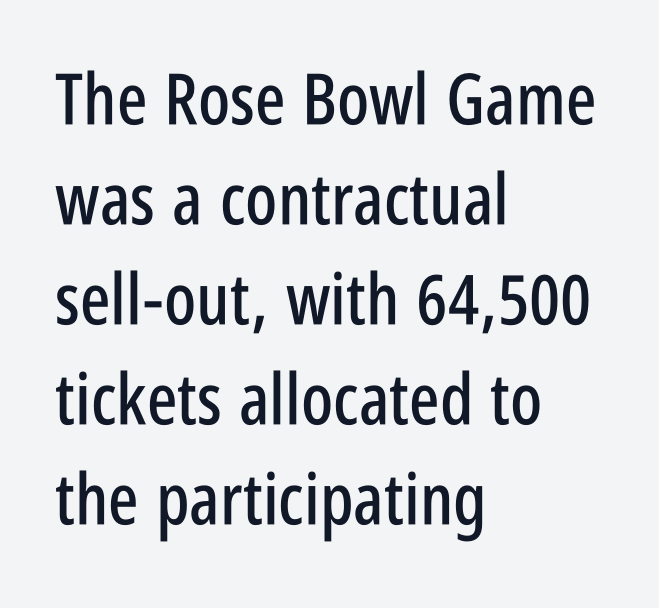
Q: Is the text italic (slanted)? A: No, it is upright.
Q: Is the typeface a serif or a sans-serif typeface? A: Sans-serif.
Q: Is the text underlined? A: No.
Q: How is the paragraph aligned? A: Left-aligned.
Q: Is the spacing between letters normal or unusually wide? A: Normal.
Q: Is the spacing between lines tight, normal or loose? A: Normal.
Q: Width (condensed, normal, or wide)? A: Condensed.
Q: Stroke contrast? A: Low.
Q: x-height? A: Large.
Q: Monospaced? A: No.
